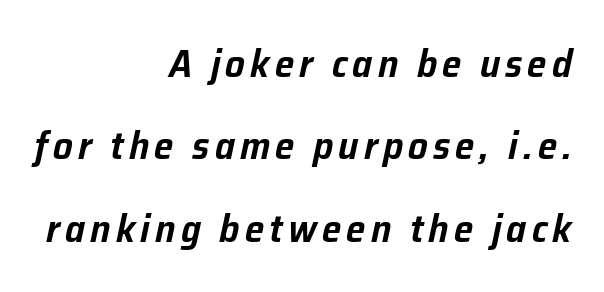
The image shows 39 px text type, italic (leaning right); set right-aligned, loose line spacing (2.11x), not underlined; low stroke contrast and a medium x-height.
